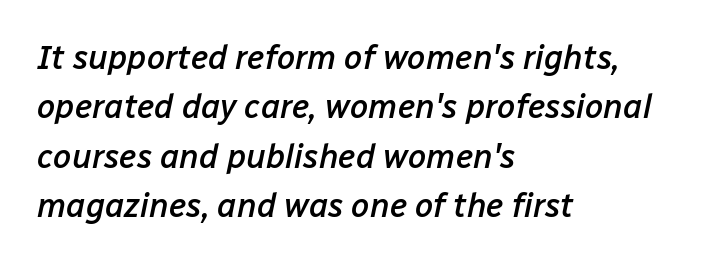
Horizontal bands of white between lines are of average thickness. How heavy is the stroke? Medium-heavy — a semibold, shy of bold. What stands out about the letter spacing? Nothing — it is the standard amount. These lines were composed using italics. Decoration check: the copy has no underline.
